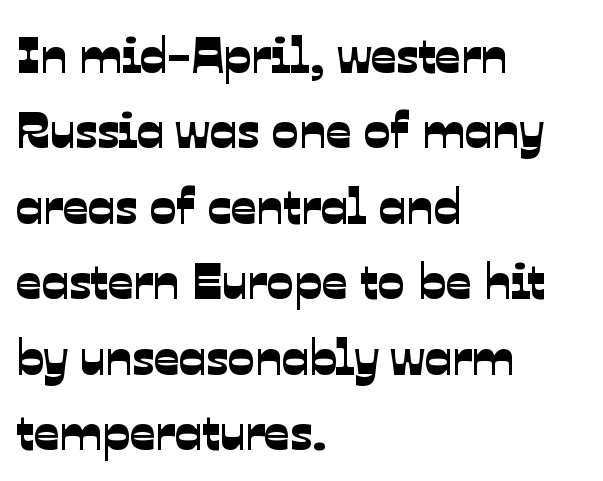
The lines are quadded left. The passage shown is typed in a proportional face where columns would drift. Does extra space separate the letters? No, they use regular spacing. This rendering employs a face without finishing strokes, i.e., a sans-serif. A typesetter would call this leading conventional body-copy spacing.
